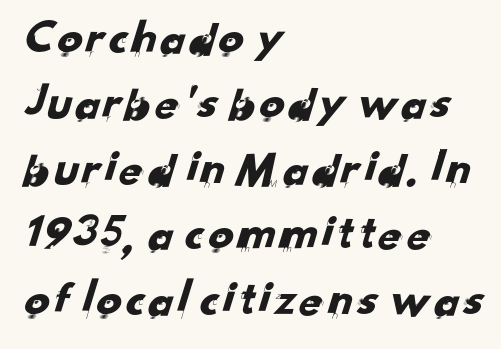
The image shows 50 px sans-serif type; set left-aligned, normal line spacing (1.31x), normal letter spacing, not underlined; low stroke contrast and a small x-height.
